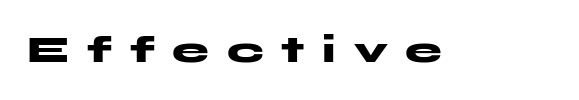
Q: Is the text bold? A: Yes.
Q: Is the text italic (slanted)? A: No, it is upright.
Q: Is the typeface a serif or a sans-serif typeface? A: Sans-serif.
Q: Is the text underlined? A: No.
Q: Is the spacing between letters normal or unusually wide? A: Unusually wide.
Q: Width (condensed, normal, or wide)? A: Wide.
Q: Stroke contrast? A: Medium.
Q: x-height? A: Medium.
Q: Monospaced? A: No.
